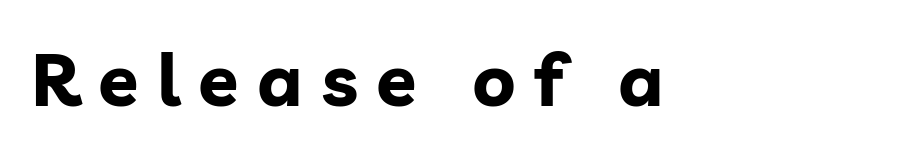
Q: Is the text bold? A: Yes.
Q: Is the text italic (slanted)? A: No, it is upright.
Q: Is the typeface a serif or a sans-serif typeface? A: Sans-serif.
Q: Is the text underlined? A: No.
Q: Is the spacing between letters normal or unusually wide? A: Unusually wide.
Q: Width (condensed, normal, or wide)? A: Normal.
Q: Stroke contrast? A: Low.
Q: x-height? A: Medium.
Q: Monospaced? A: No.
